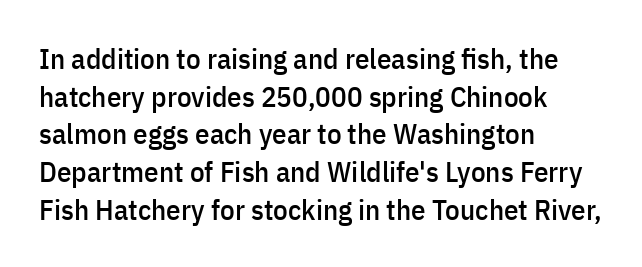
The image shows 29 px condensed sans-serif type, upright; set left-aligned, normal line spacing (1.3x), normal letter spacing, not underlined; low stroke contrast and a medium x-height.
